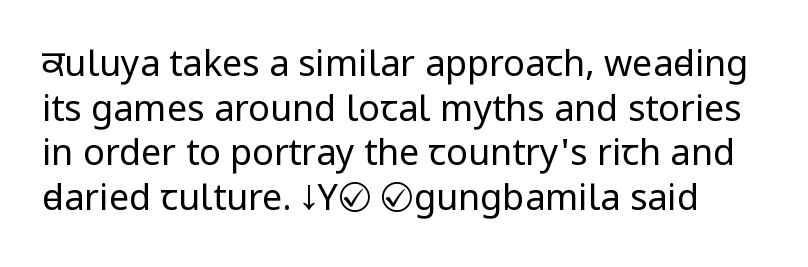
These lines are composed in type without serifs. Character widths vary here, with narrow letters taking less room than wide ones. Each word holds together tightly as a unit, with standard inter-letter gaps. Lines of text with bare space underneath.
